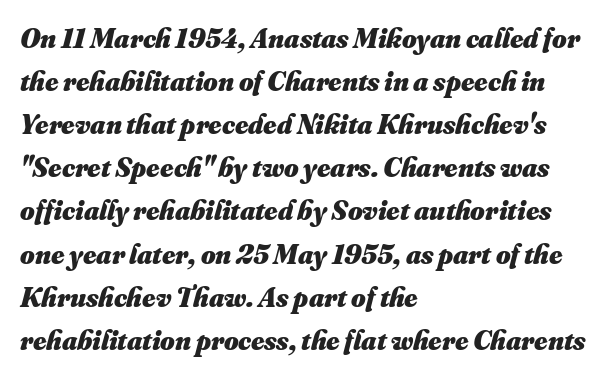
The image shows 28 px heavy type; set left-aligned, normal line spacing (1.54x), normal letter spacing, not underlined; medium stroke contrast and a small x-height.
